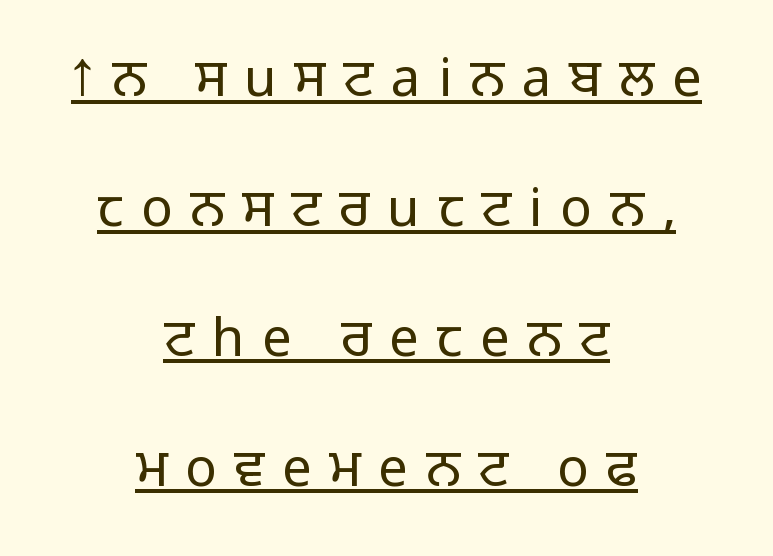
{"serif": "no", "italic": "no", "bold": "no", "weight": "light", "width": "normal", "stroke_contrast": "low", "x_height": "medium", "monospaced": "no", "underline": "yes", "align": "center", "line_spacing": "loose", "line_spacing_ratio": 2.45, "letter_spacing": "wide", "letter_spacing_em": 0.33, "glyph_px": 53}
